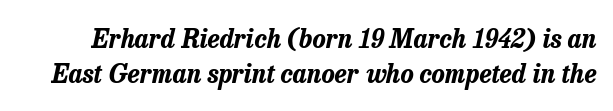
The image shows 25 px bold type, italic (leaning right); set normal line spacing (1.41x), normal letter spacing, not underlined.
